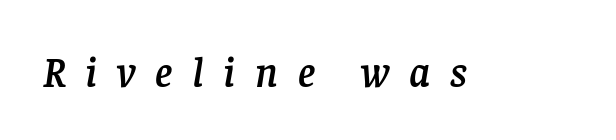
Q: Is the text italic (slanted)? A: Yes, it leans right by about 8 degrees.
Q: Is the typeface a serif or a sans-serif typeface? A: Serif.
Q: Is the text underlined? A: No.
Q: Is the spacing between letters normal or unusually wide? A: Unusually wide.
Q: Width (condensed, normal, or wide)? A: Normal.
Q: Stroke contrast? A: Low.
Q: x-height? A: Large.
Q: Monospaced? A: No.
